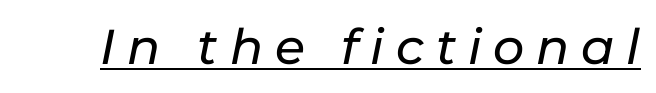
Honestly, the underline is the first thing you notice here. Letter spacing: wide. Spacing verdict: proportional, widths tailored to each character. The specimen reads as italic at a glance.
